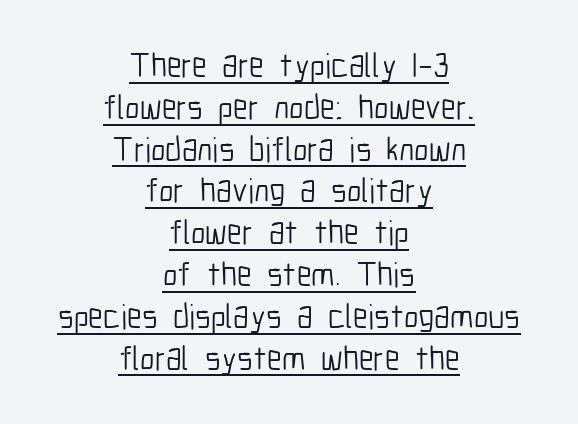
{"serif": "no", "italic": "no", "bold": "no", "weight": "light", "width": "condensed", "stroke_contrast": "low", "x_height": "medium", "monospaced": "no", "underline": "yes", "align": "center", "line_spacing_ratio": 1.23, "letter_spacing": "normal", "letter_spacing_em": 0.0, "glyph_px": 34}
